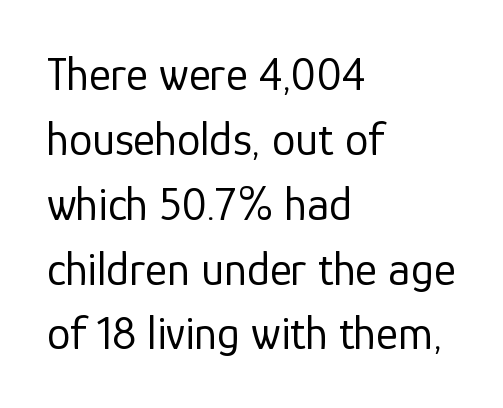
{"serif": "no", "italic": "no", "bold": "no", "weight": "regular", "width": "normal", "stroke_contrast": "low", "x_height": "medium", "monospaced": "no", "underline": "no", "align": "left", "line_spacing": "normal", "line_spacing_ratio": 1.38, "letter_spacing": "normal", "letter_spacing_em": 0.0, "glyph_px": 47}
